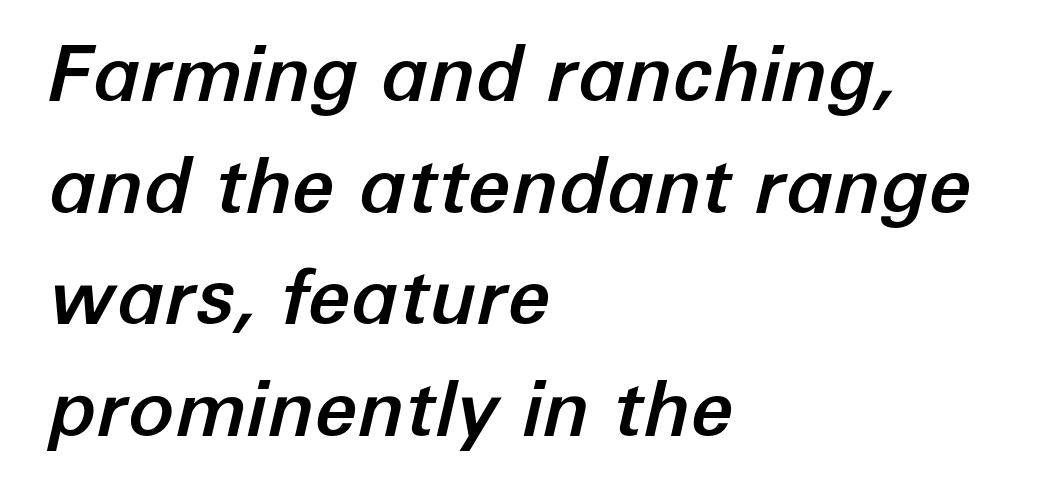
{"italic": "yes", "lean": "right", "slant_degrees": 12, "width": "normal", "stroke_contrast": "low", "x_height": "medium", "monospaced": "no", "underline": "no", "align": "left", "line_spacing": "normal", "line_spacing_ratio": 1.45, "letter_spacing": "normal", "letter_spacing_em": 0.0, "glyph_px": 77}
